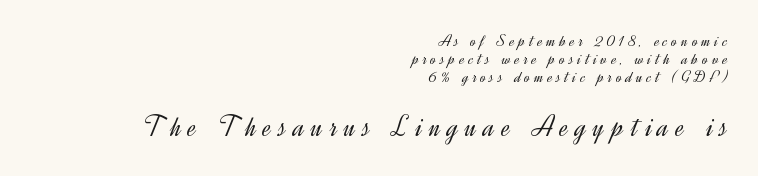
The image shows 30 px light sans-serif type; set right-aligned, tight line spacing (1.07x), unusually wide letter spacing (+0.24 em), not underlined; the second (bottom) block is 1.76x larger; a small x-height.
